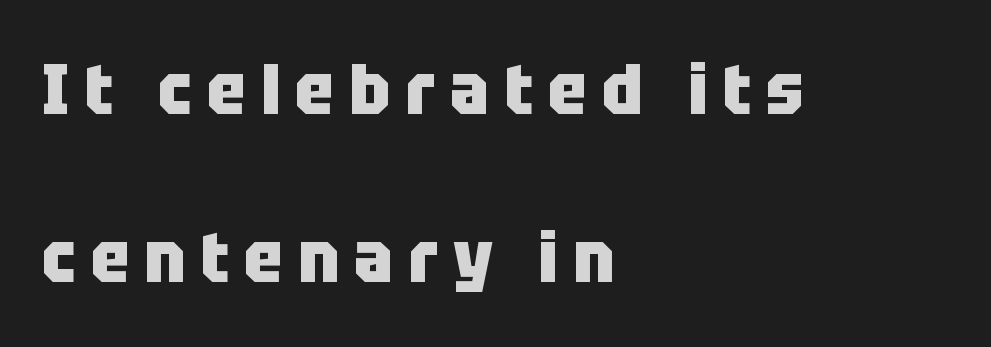
{"serif": "no", "italic": "no", "bold": "yes", "weight": "heavy", "width": "condensed", "stroke_contrast": "low", "x_height": "large", "monospaced": "no", "underline": "no", "align": "left", "line_spacing": "loose", "line_spacing_ratio": 2.34, "letter_spacing": "wide", "letter_spacing_em": 0.21, "glyph_px": 72}
